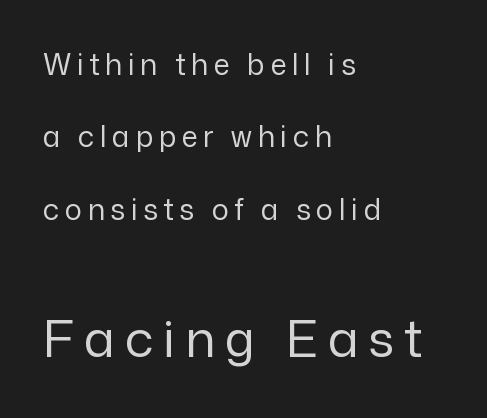
Q: Is the text bold? A: No.
Q: Is the text italic (slanted)? A: No, it is upright.
Q: Is the typeface a serif or a sans-serif typeface? A: Sans-serif.
Q: Is the text underlined? A: No.
Q: How is the paragraph aligned? A: Left-aligned.
Q: Is the spacing between lines tight, normal or loose? A: Loose.
Q: Which block of text is set in a larger size, the first (top) or the second (bottom)? A: The second (bottom) one.
Q: Width (condensed, normal, or wide)? A: Normal.
Q: Stroke contrast? A: Low.
Q: x-height? A: Medium.
Q: Monospaced? A: No.
